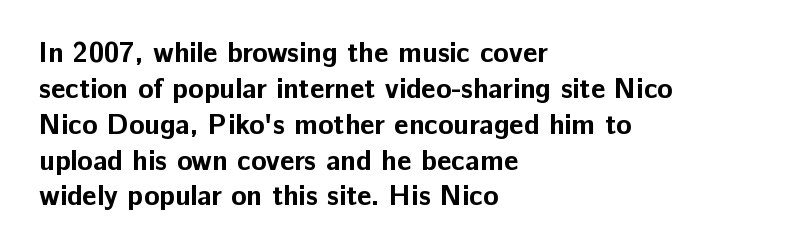
A student would call this left alignment; a typographer would say flush left, rag right. Caption: bold face, heavy strokes. Nope, not italic — everything's standing straight. Compared with typical paragraphs, the rows here are spaced about the same. Type style note: lacks serifs. Bare-footed words on every line.
